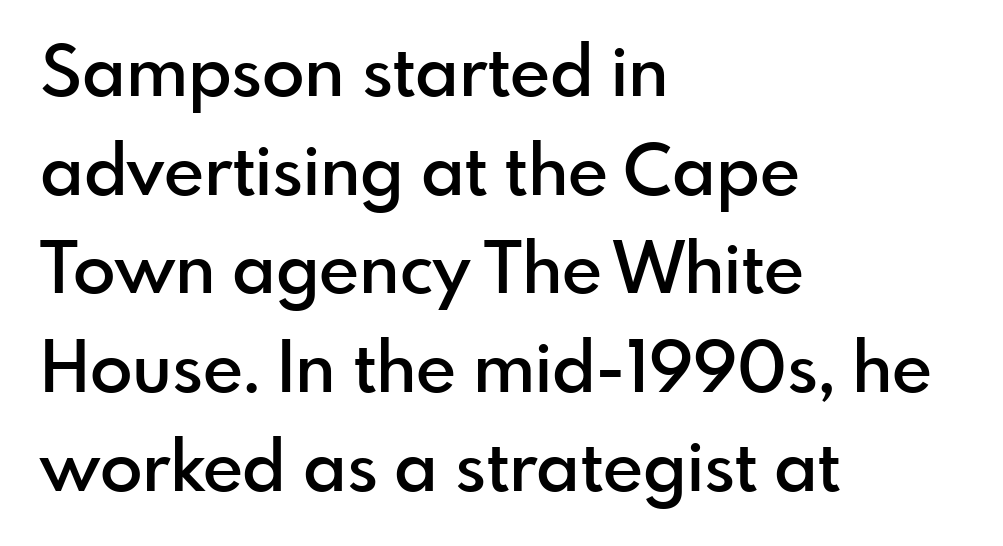
{"serif": "no", "italic": "no", "bold": "semi", "weight": "semibold", "width": "normal", "x_height": "small", "monospaced": "no", "underline": "no", "align": "left", "line_spacing": "normal", "line_spacing_ratio": 1.41, "letter_spacing": "normal", "letter_spacing_em": 0.0, "glyph_px": 70}
